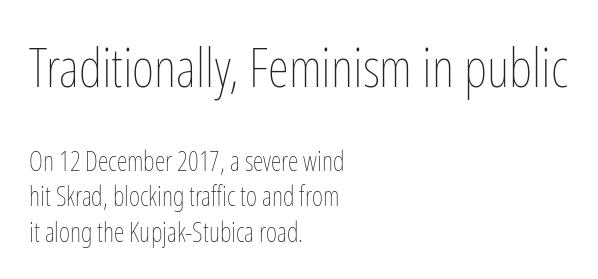
{"italic": "no", "bold": "no", "weight": "thin", "width": "condensed", "stroke_contrast": "low", "x_height": "medium", "monospaced": "no", "underline": "no", "align": "left", "line_spacing": "normal", "line_spacing_ratio": 1.3, "letter_spacing": "normal", "letter_spacing_em": 0.0, "larger_block": "first", "size_ratio": 2.0, "glyph_px": 54}
